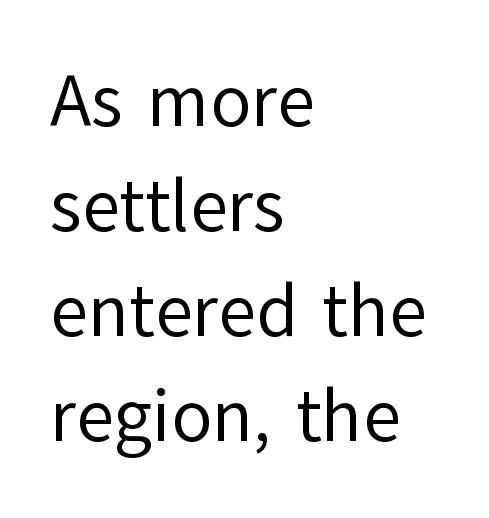
{"serif": "no", "italic": "no", "bold": "no", "weight": "regular", "width": "normal", "stroke_contrast": "low", "x_height": "medium", "monospaced": "no", "underline": "no", "align": "left", "line_spacing": "normal", "line_spacing_ratio": 1.42, "letter_spacing": "normal", "letter_spacing_em": 0.0, "glyph_px": 74}
